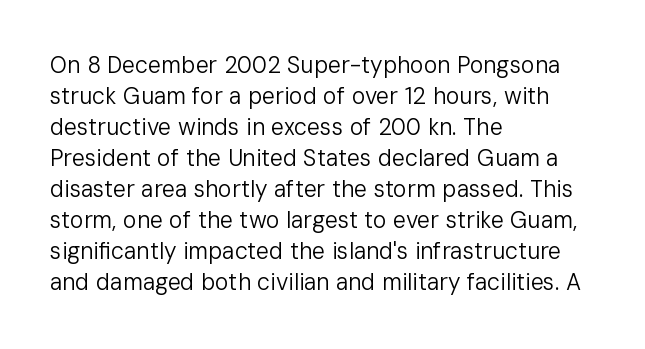
The image shows 23 px text type, upright; set left-aligned, normal line spacing (1.35x), normal letter spacing, not underlined.
